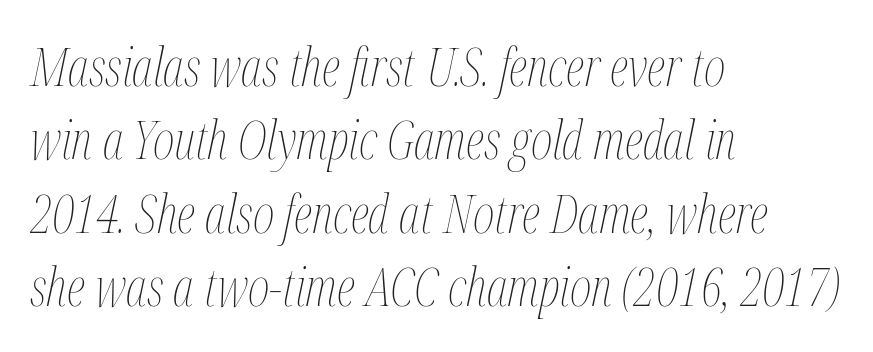
{"italic": "yes", "lean": "right", "slant_degrees": 12, "bold": "no", "weight": "thin", "width": "condensed", "stroke_contrast": "medium", "x_height": "medium", "monospaced": "no", "underline": "no", "align": "left", "line_spacing": "normal", "line_spacing_ratio": 1.41, "letter_spacing": "normal", "letter_spacing_em": 0.0, "glyph_px": 52}
